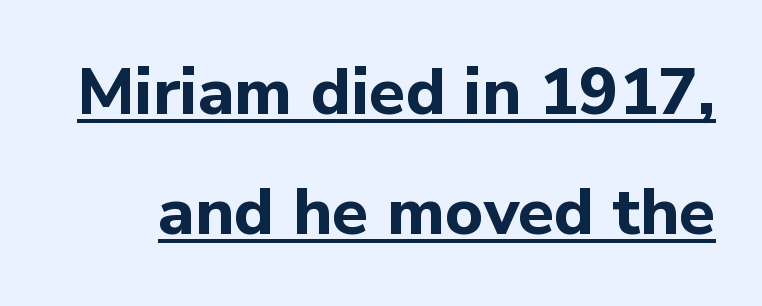
{"serif": "no", "italic": "no", "bold": "yes", "weight": "bold", "width": "normal", "stroke_contrast": "low", "x_height": "medium", "monospaced": "no", "underline": "yes", "line_spacing_ratio": 1.82, "letter_spacing": "normal", "letter_spacing_em": 0.0, "glyph_px": 66}
